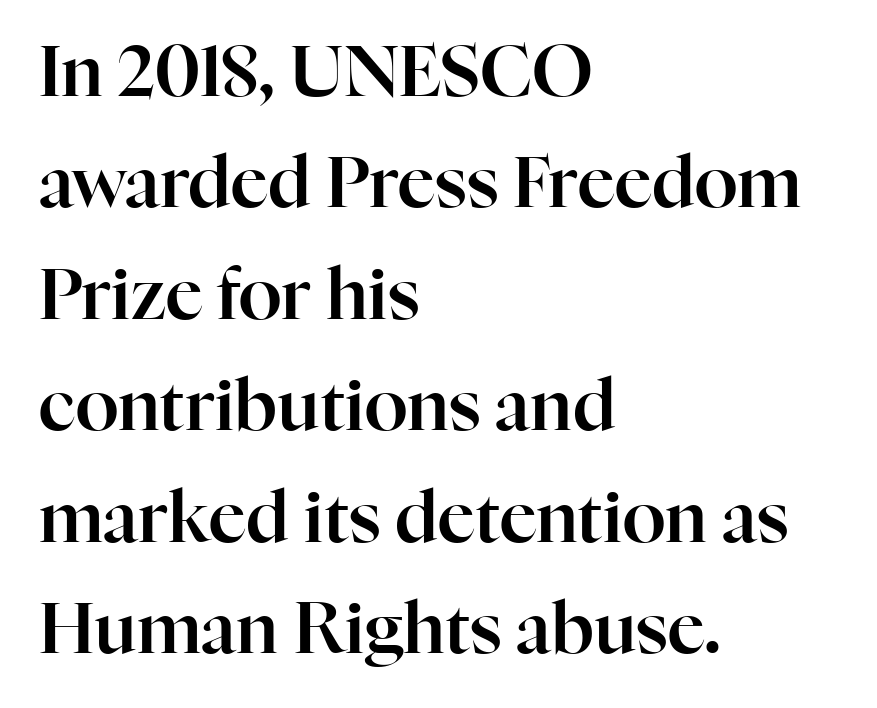
The image shows 71 px serif type, upright; set left-aligned, normal line spacing (1.57x), normal letter spacing, not underlined; high stroke contrast and a medium x-height.
